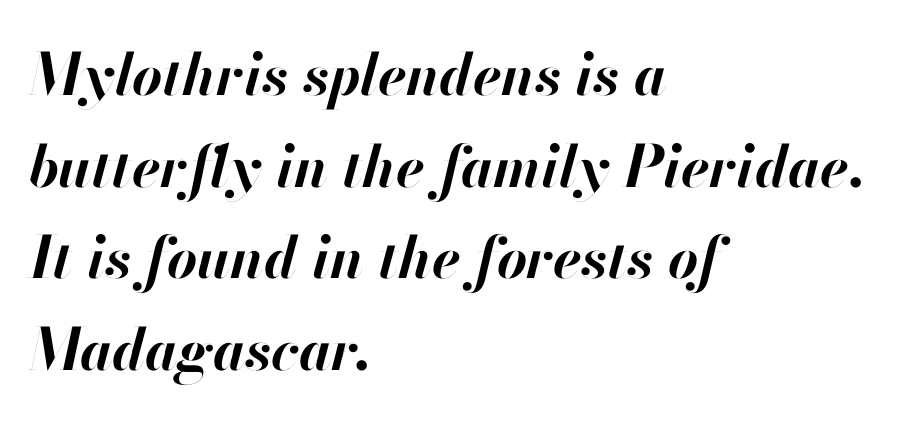
The lettering tilts uniformly, giving the passage an italic look. Interline gaps are of average width in this sample. A typesetter would call this proportional, since set widths differ per character. Check under the words: just untouched page. No extra tracking has been applied to these lines. The lines are quadded left.
